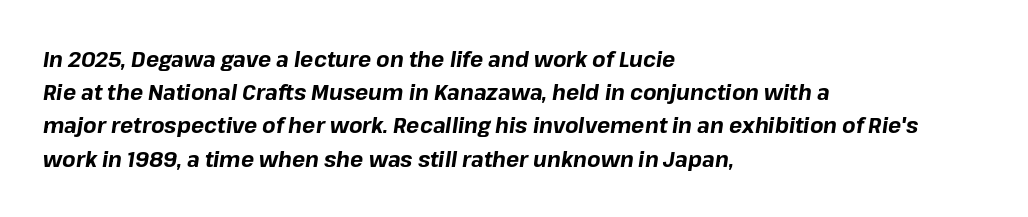
The image shows 22 px bold type, italic (leaning right); set left-aligned, normal line spacing (1.51x), normal letter spacing, not underlined.
